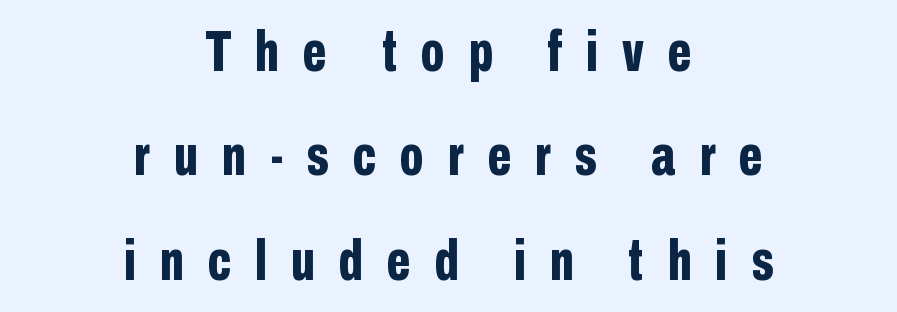
Q: Is the text bold? A: Yes.
Q: Is the text italic (slanted)? A: No, it is upright.
Q: Is the typeface a serif or a sans-serif typeface? A: Sans-serif.
Q: Is the text underlined? A: No.
Q: How is the paragraph aligned? A: Centered.
Q: Is the spacing between letters normal or unusually wide? A: Unusually wide.
Q: Width (condensed, normal, or wide)? A: Condensed.
Q: Stroke contrast? A: Low.
Q: x-height? A: Medium.
Q: Monospaced? A: No.
